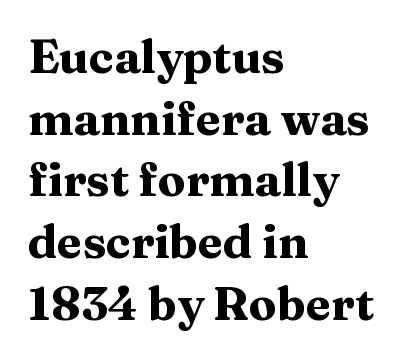
The ragged edge is on the right, which tells us the setting is flush left. Summary of weight: heavy, a full bold. The tracking reads as untouched default to a designer's eye. Every stem runs plumb, perpendicular to the baseline. One glance says typical: line gaps are just what's usual. Stroke terminals: seriffed.
